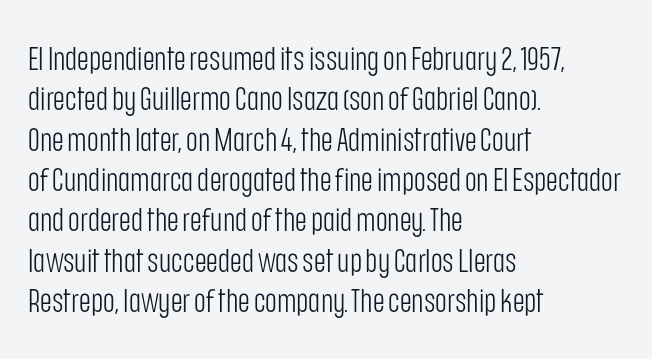
Check under the words: just untouched page. Summary of weight: not heavy and not bold. Is the letter spacing exaggerated? No — it looks like the ordinary default. A typesetter would label this face a sans. The specimen reads as upright at a glance.
